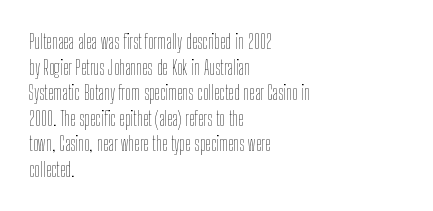
{"italic": "no", "bold": "no", "underline": "no", "align": "left", "line_spacing": "normal", "line_spacing_ratio": 1.28, "letter_spacing": "normal", "letter_spacing_em": 0.0, "glyph_px": 20}
